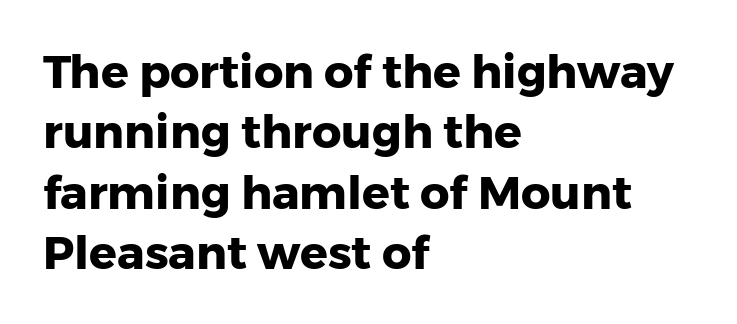
Q: Is the text bold? A: Yes.
Q: Is the text italic (slanted)? A: No, it is upright.
Q: Is the typeface a serif or a sans-serif typeface? A: Sans-serif.
Q: Is the text underlined? A: No.
Q: How is the paragraph aligned? A: Left-aligned.
Q: Is the spacing between letters normal or unusually wide? A: Normal.
Q: Is the spacing between lines tight, normal or loose? A: Normal.
Q: Width (condensed, normal, or wide)? A: Normal.
Q: Stroke contrast? A: Low.
Q: x-height? A: Medium.
Q: Monospaced? A: No.
